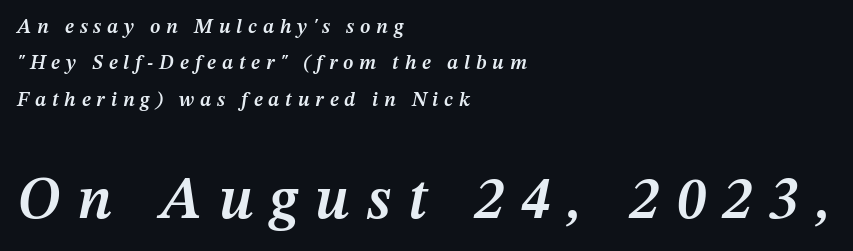
{"italic": "yes", "lean": "right", "slant_degrees": 12, "bold": "semi", "weight": "semibold", "width": "normal", "stroke_contrast": "medium", "x_height": "medium", "monospaced": "no", "underline": "no", "align": "left", "line_spacing_ratio": 1.82, "letter_spacing": "wide", "letter_spacing_em": 0.29, "larger_block": "second", "size_ratio": 2.95, "glyph_px": 59}
